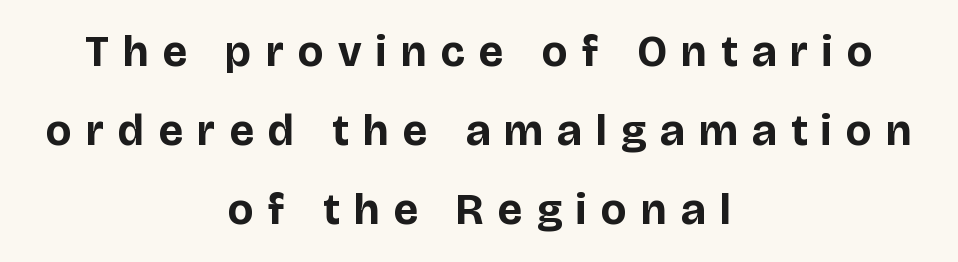
{"serif": "no", "italic": "no", "bold": "yes", "weight": "bold", "width": "normal", "stroke_contrast": "low", "x_height": "large", "monospaced": "no", "underline": "no", "align": "center", "line_spacing_ratio": 1.8, "letter_spacing": "wide", "letter_spacing_em": 0.33, "glyph_px": 44}
